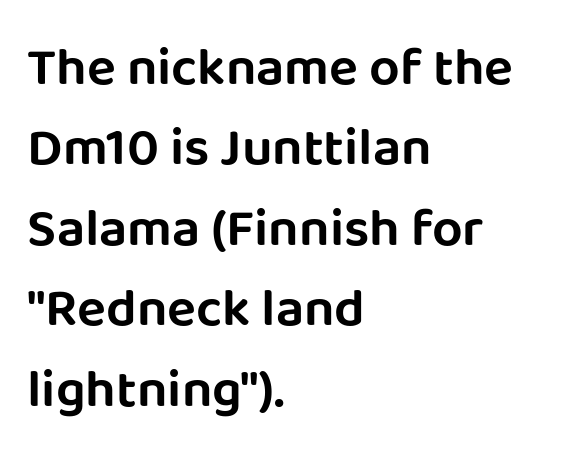
How would I describe the line gaps? Plain and ordinary. The designer went with a sans here, leaving each stem footless. Characters follow at the spacing the type designer built in. Beneath every word, the page is bare.
